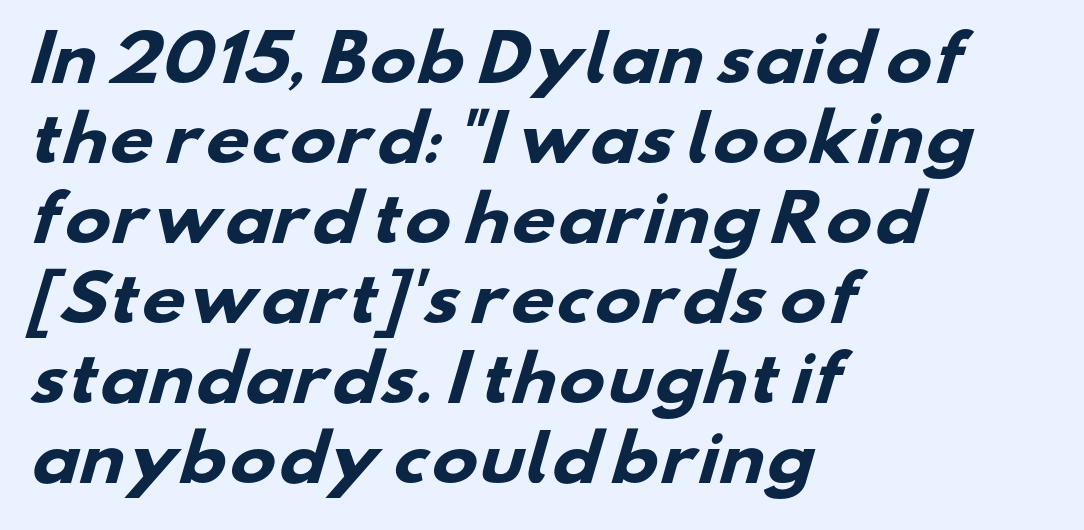
Q: Is the text bold? A: Yes.
Q: Is the typeface a serif or a sans-serif typeface? A: Sans-serif.
Q: Is the text underlined? A: No.
Q: How is the paragraph aligned? A: Left-aligned.
Q: Is the spacing between letters normal or unusually wide? A: Normal.
Q: Is the spacing between lines tight, normal or loose? A: Normal.
Q: Width (condensed, normal, or wide)? A: Wide.
Q: Stroke contrast? A: Low.
Q: x-height? A: Small.
Q: Monospaced? A: No.
